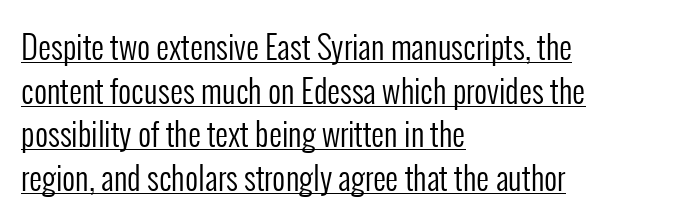
Caption: standard tracking, unaltered. Character widths vary here, with narrow letters taking less room than wide ones. The lettering is marked with a stroke running underneath it. No extra ink here — the face is not bold. This is roman type, the default non-slanted kind.
